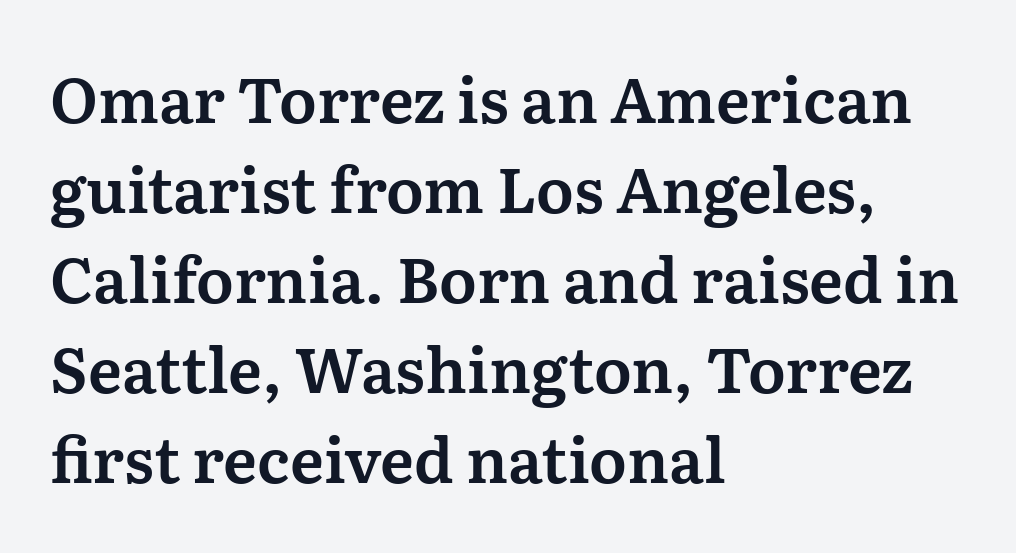
This block has exactly the height ordinary leading produces. Old-style or modern, the face here clearly has serifs. Spacing verdict: proportional, widths tailored to each character. Nobody touched the tracking dial on this one. Lines of text with bare space underneath.
